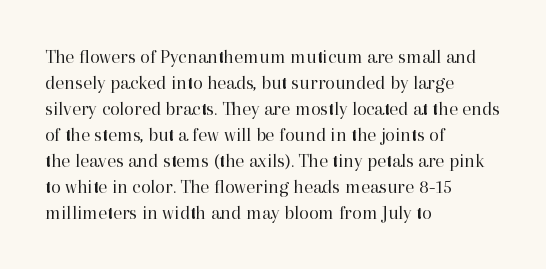
{"italic": "no", "bold": "no", "underline": "no", "align": "left", "line_spacing": "normal", "line_spacing_ratio": 1.3, "letter_spacing": "normal", "letter_spacing_em": 0.0, "glyph_px": 20}
